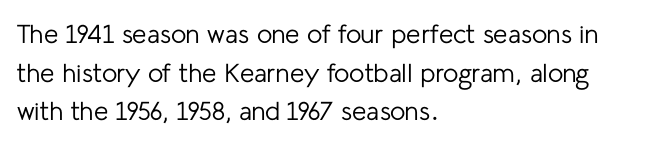
Q: Is the text bold? A: No.
Q: Is the text italic (slanted)? A: No, it is upright.
Q: Is the text underlined? A: No.
Q: How is the paragraph aligned? A: Left-aligned.
Q: Is the spacing between letters normal or unusually wide? A: Normal.
Q: Is the spacing between lines tight, normal or loose? A: Normal.
